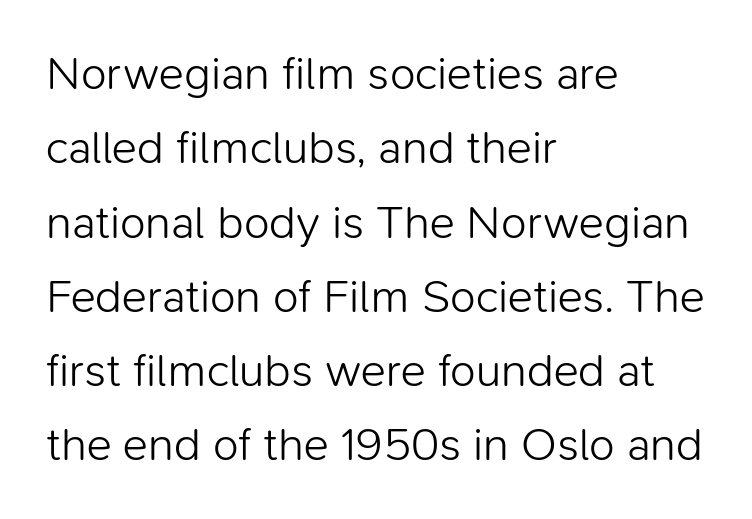
{"serif": "no", "italic": "no", "bold": "no", "weight": "light", "width": "normal", "stroke_contrast": "low", "x_height": "medium", "monospaced": "no", "underline": "no", "align": "left", "line_spacing": "normal", "line_spacing_ratio": 1.58, "letter_spacing": "normal", "letter_spacing_em": 0.0, "glyph_px": 47}
